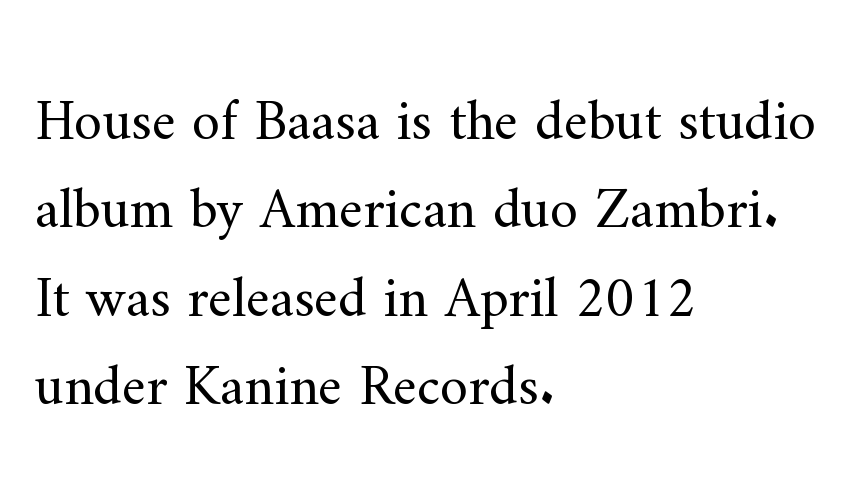
Q: Is the text bold? A: No.
Q: Is the text italic (slanted)? A: No, it is upright.
Q: Is the typeface a serif or a sans-serif typeface? A: Serif.
Q: Is the text underlined? A: No.
Q: How is the paragraph aligned? A: Left-aligned.
Q: Is the spacing between letters normal or unusually wide? A: Normal.
Q: Is the spacing between lines tight, normal or loose? A: Normal.
Q: Width (condensed, normal, or wide)? A: Normal.
Q: Stroke contrast? A: Medium.
Q: x-height? A: Small.
Q: Monospaced? A: No.
